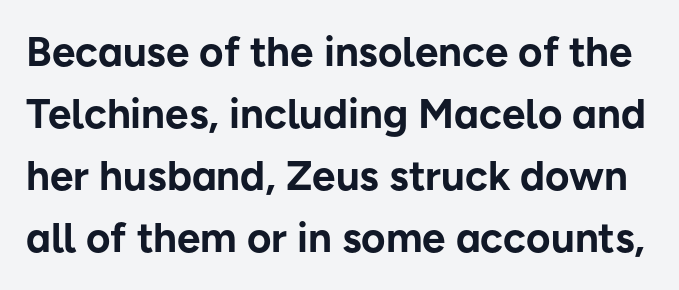
The image shows 42 px bold sans-serif type, upright; set normal line spacing (1.48x), normal letter spacing, not underlined; low stroke contrast and a medium x-height.
